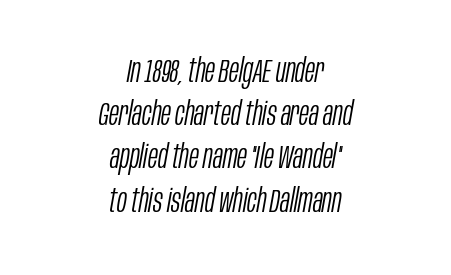
The space beneath each line is pristine and unruled. Style check: oblique. Note the varied advance widths — an 'i' is clearly narrower than an 'm'. This is not heavy type; no bold has been used. Standard letterfit; no display-style spreading of the glyphs.
